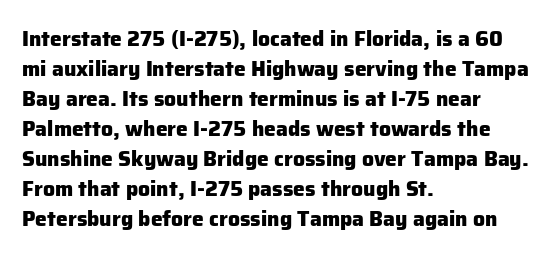
{"italic": "no", "bold": "yes", "underline": "no", "align": "left", "line_spacing": "normal", "line_spacing_ratio": 1.43, "letter_spacing": "normal", "letter_spacing_em": 0.0, "glyph_px": 21}
